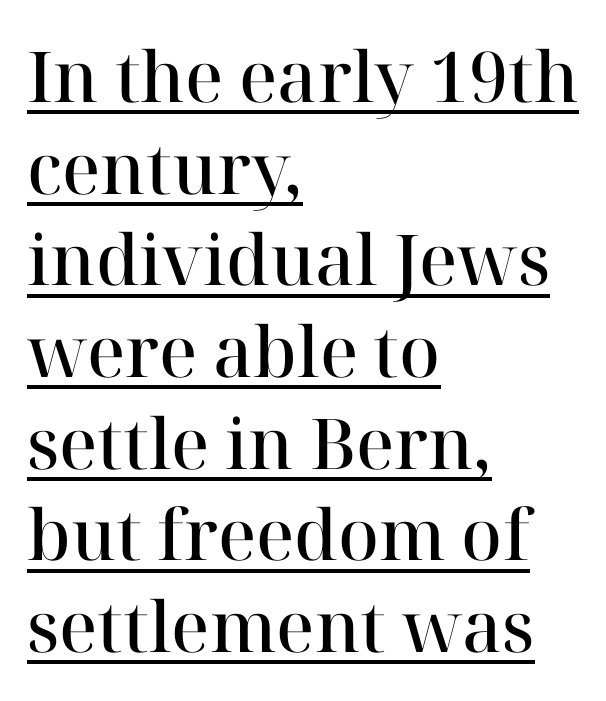
Is the letter spacing exaggerated? No — it looks like the ordinary default. Is this a fixed-width face? No — the glyphs have proportional, varying widths. This is the regular roman posture of the typeface. A bit beefed up — I'd call it semibold rather than bold.
